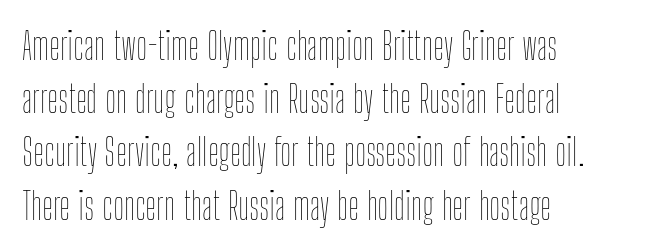
Q: Is the text bold? A: No.
Q: Is the text italic (slanted)? A: No, it is upright.
Q: Is the text underlined? A: No.
Q: How is the paragraph aligned? A: Left-aligned.
Q: Is the spacing between letters normal or unusually wide? A: Normal.
Q: Is the spacing between lines tight, normal or loose? A: Normal.
Q: Width (condensed, normal, or wide)? A: Condensed.
Q: Stroke contrast? A: Low.
Q: x-height? A: Medium.
Q: Monospaced? A: No.
